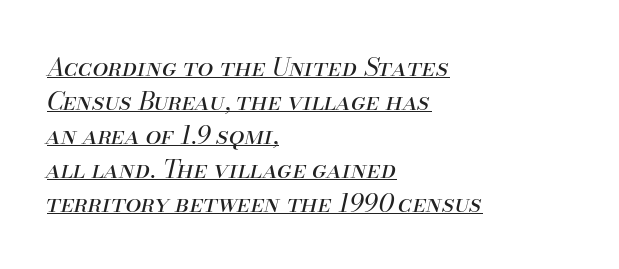
{"italic": "yes", "lean": "right", "slant_degrees": 13, "bold": "no", "underline": "yes", "align": "left", "line_spacing": "normal", "line_spacing_ratio": 1.36, "letter_spacing": "normal", "letter_spacing_em": 0.0, "glyph_px": 25}
